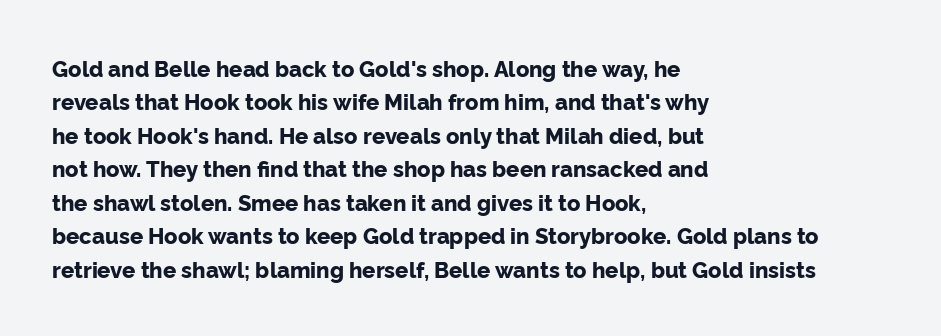
{"italic": "no", "bold": "yes", "underline": "no", "align": "left", "line_spacing": "normal", "line_spacing_ratio": 1.52, "letter_spacing": "normal", "letter_spacing_em": 0.0, "glyph_px": 22}
